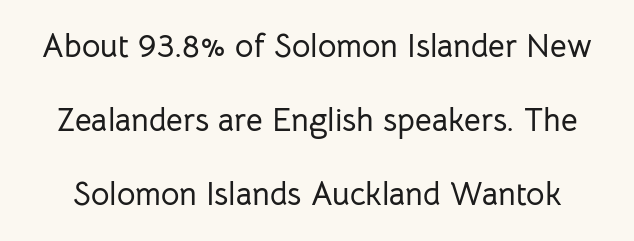
Q: Is the text italic (slanted)? A: No, it is upright.
Q: Is the typeface a serif or a sans-serif typeface? A: Sans-serif.
Q: Is the text underlined? A: No.
Q: Is the spacing between letters normal or unusually wide? A: Normal.
Q: Is the spacing between lines tight, normal or loose? A: Loose.
Q: Width (condensed, normal, or wide)? A: Normal.
Q: Stroke contrast? A: Low.
Q: x-height? A: Medium.
Q: Monospaced? A: No.
